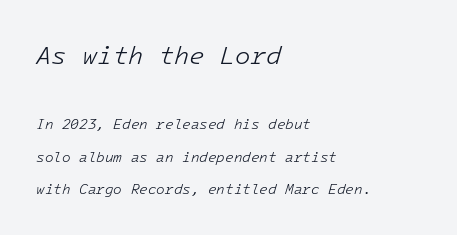
{"italic": "yes", "lean": "right", "slant_degrees": 16, "bold": "no", "underline": "no", "align": "left", "line_spacing": "loose", "line_spacing_ratio": 2.3, "letter_spacing": "normal", "letter_spacing_em": 0.0, "larger_block": "first", "size_ratio": 1.79, "glyph_px": 25}
